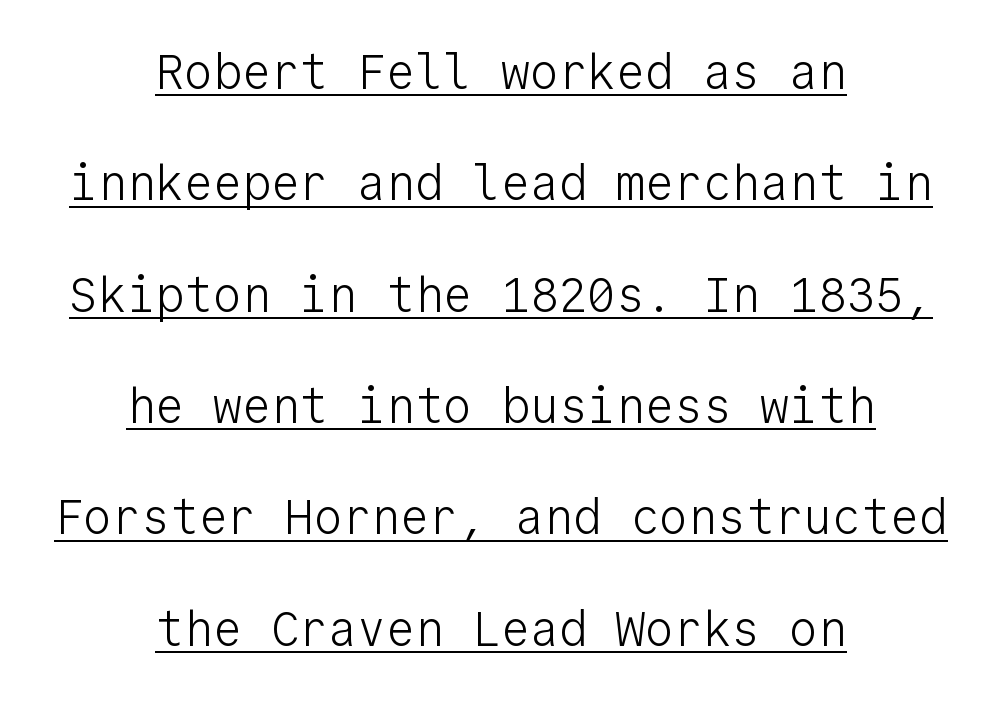
{"serif": "no", "italic": "no", "bold": "no", "weight": "light", "width": "normal", "stroke_contrast": "low", "x_height": "medium", "monospaced": "yes", "underline": "yes", "align": "center", "line_spacing": "loose", "line_spacing_ratio": 2.32, "letter_spacing": "normal", "letter_spacing_em": 0.0, "glyph_px": 48}
